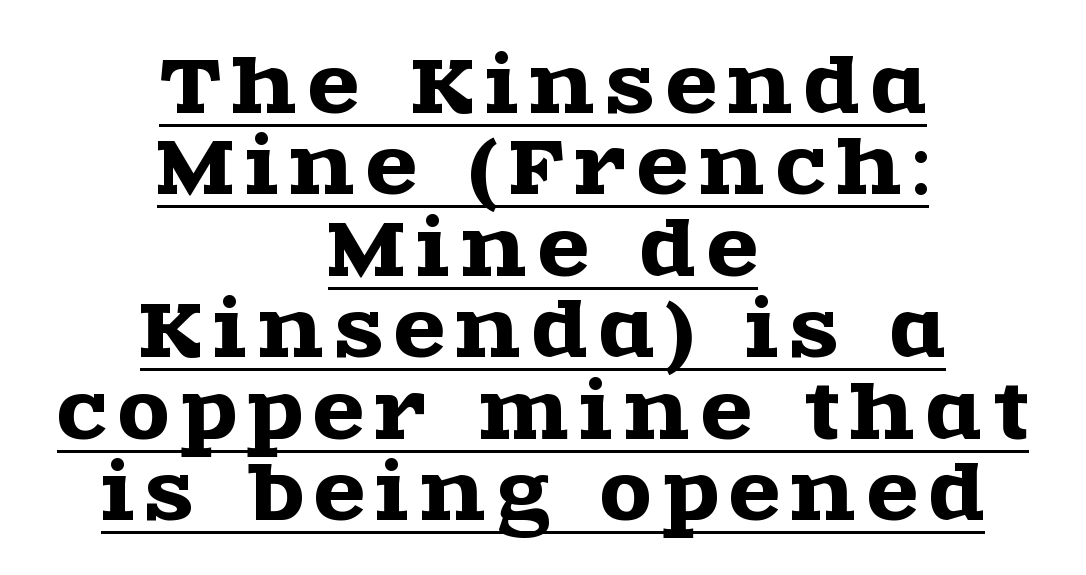
The letters carry serifs — small finishing strokes at the ends of their stems. Looks like regular typesetting: each glyph gets only the width it needs. Is there any slant? The stems are plumb. Horizontally, the lines are justified to the midpoint only. A typographer would call this underscored text.
